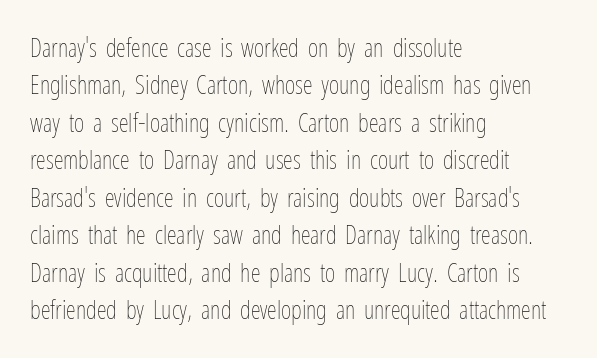
Q: Is the text bold? A: No.
Q: Is the text italic (slanted)? A: No, it is upright.
Q: Is the text underlined? A: No.
Q: How is the paragraph aligned? A: Left-aligned.
Q: Is the spacing between letters normal or unusually wide? A: Normal.
Q: Is the spacing between lines tight, normal or loose? A: Normal.
